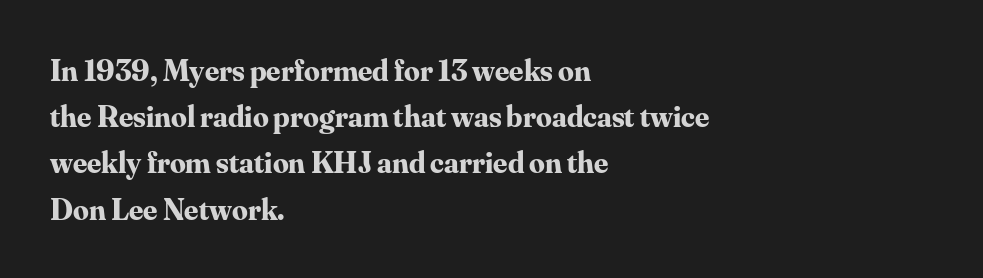
Q: Is the text bold? A: Yes.
Q: Is the text italic (slanted)? A: No, it is upright.
Q: Is the typeface a serif or a sans-serif typeface? A: Serif.
Q: Is the text underlined? A: No.
Q: How is the paragraph aligned? A: Left-aligned.
Q: Is the spacing between letters normal or unusually wide? A: Normal.
Q: Is the spacing between lines tight, normal or loose? A: Normal.
Q: Width (condensed, normal, or wide)? A: Normal.
Q: Stroke contrast? A: Medium.
Q: x-height? A: Small.
Q: Monospaced? A: No.
